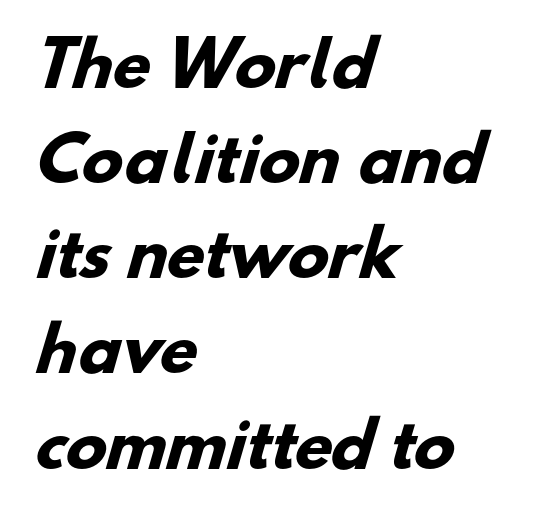
Q: Is the text bold? A: Yes.
Q: Is the typeface a serif or a sans-serif typeface? A: Sans-serif.
Q: Is the text underlined? A: No.
Q: How is the paragraph aligned? A: Left-aligned.
Q: Is the spacing between letters normal or unusually wide? A: Normal.
Q: Is the spacing between lines tight, normal or loose? A: Normal.
Q: Width (condensed, normal, or wide)? A: Normal.
Q: Stroke contrast? A: Low.
Q: x-height? A: Small.
Q: Monospaced? A: No.
